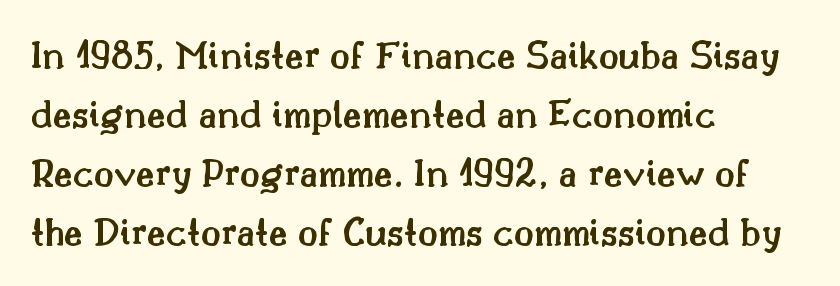
{"serif": "yes", "italic": "no", "bold": "semi", "weight": "semibold", "width": "normal", "stroke_contrast": "medium", "x_height": "small", "monospaced": "no", "underline": "no", "align": "left", "line_spacing": "normal", "line_spacing_ratio": 1.44, "letter_spacing": "normal", "letter_spacing_em": 0.0, "glyph_px": 41}
